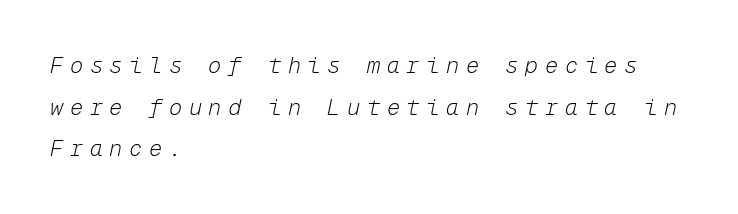
Q: Is the text bold? A: No.
Q: Is the text italic (slanted)? A: Yes, it leans right by about 12 degrees.
Q: Is the text underlined? A: No.
Q: How is the paragraph aligned? A: Left-aligned.
Q: Is the spacing between letters normal or unusually wide? A: Unusually wide.
